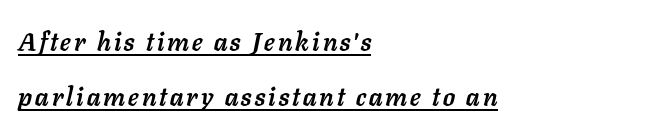
{"italic": "yes", "lean": "right", "slant_degrees": 11, "bold": "yes", "underline": "yes", "align": "left", "line_spacing": "loose", "line_spacing_ratio": 2.12, "glyph_px": 26}
